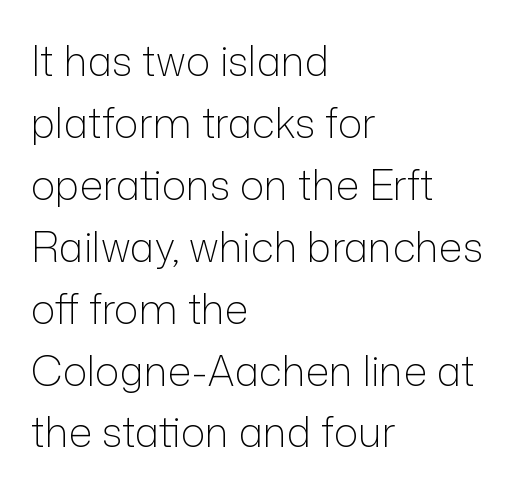
Q: Is the text bold? A: No.
Q: Is the text italic (slanted)? A: No, it is upright.
Q: Is the typeface a serif or a sans-serif typeface? A: Sans-serif.
Q: Is the text underlined? A: No.
Q: How is the paragraph aligned? A: Left-aligned.
Q: Is the spacing between letters normal or unusually wide? A: Normal.
Q: Is the spacing between lines tight, normal or loose? A: Normal.
Q: Width (condensed, normal, or wide)? A: Normal.
Q: Stroke contrast? A: Low.
Q: x-height? A: Medium.
Q: Monospaced? A: No.
